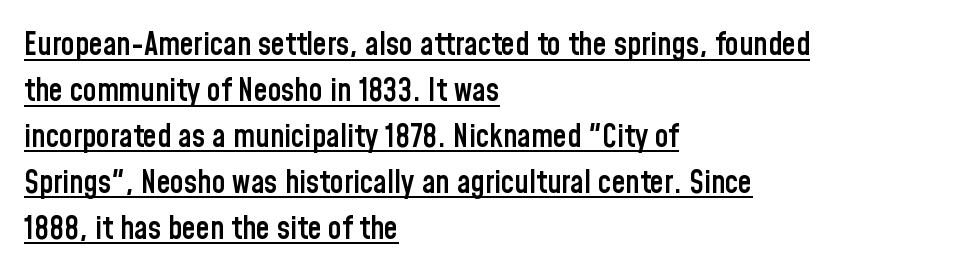
This rendering uses left alignment, leaving the right contour irregular. When letters stand straight like this, we call the style roman or upright. Character widths vary here, with narrow letters taking less room than wide ones. Letterform terminals end flat and unadorned throughout the passage. Honestly, the letter spacing is just normal — you wouldn't notice it. Look at the stroke-to-counter ratio: somewhat heavy, a semibold.
